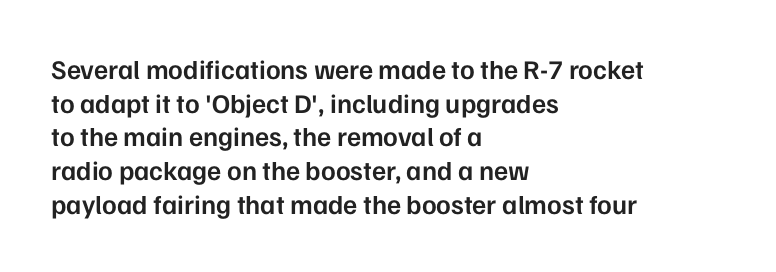
The image shows 27 px text type, upright; set left-aligned, normal line spacing (1.25x), normal letter spacing, not underlined.
